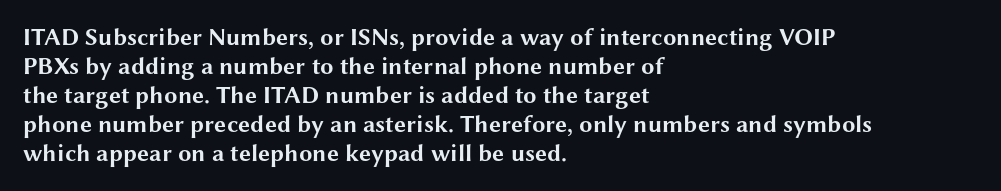
Q: Is the text bold? A: Yes.
Q: Is the text italic (slanted)? A: No, it is upright.
Q: Is the text underlined? A: No.
Q: How is the paragraph aligned? A: Left-aligned.
Q: Is the spacing between letters normal or unusually wide? A: Normal.
